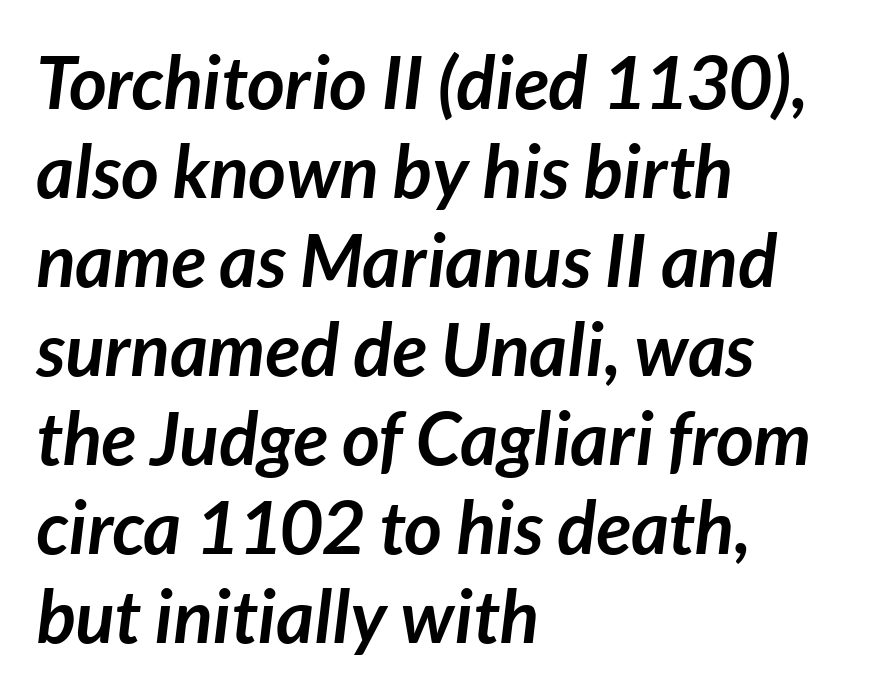
These lines are set flush left with a ragged right edge. The passage shown is typed in a proportional face where columns would drift. Default kerning and tracking; the words read as compact shapes. I'd describe the lettering as bold — thick and assertive. Type without underlining. The specimen reads as italic at a glance.
